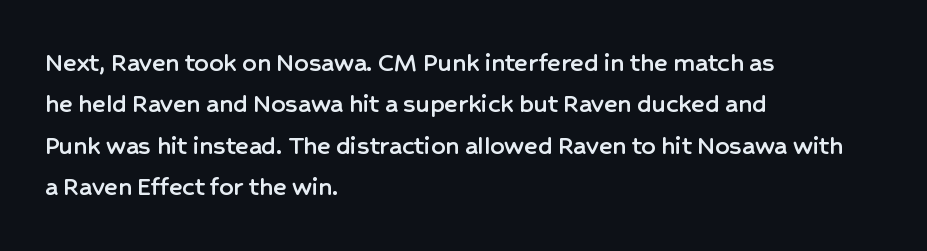
Left-aligned paragraph, ragged on the right. Notice how the stems are strictly vertical — no italics here. Varying glyph widths throughout — classic text-font behaviour. This block has exactly the height ordinary leading produces. Stroke terminals: plain, sans-serif. Glyph-to-glyph distance matches everyday printed text.
